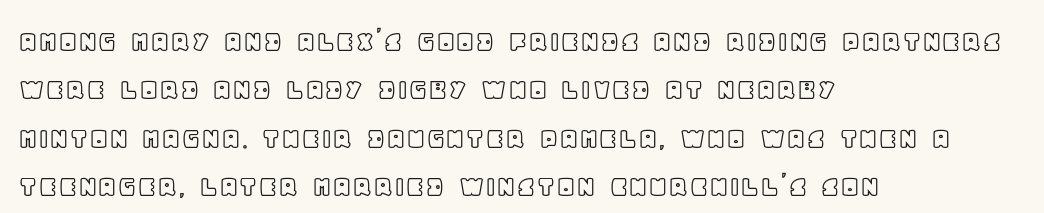
Layout note: lines flush left. Looks like regular typesetting: each glyph gets only the width it needs. Plain, unruled lines of type. Tall strokes in this sample are plumb rather than angled. Does the leading feel generous? No, just average.
